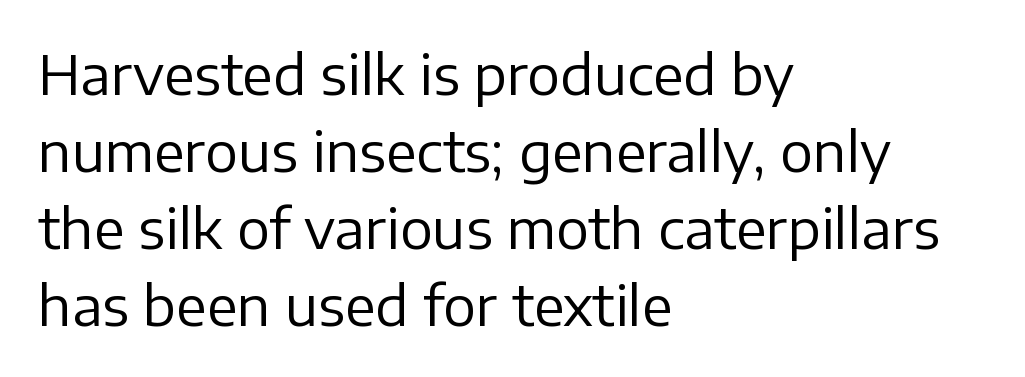
The image shows 55 px regular-weight sans-serif type, upright; set left-aligned, normal line spacing (1.4x), normal letter spacing, not underlined; low stroke contrast and a medium x-height.
